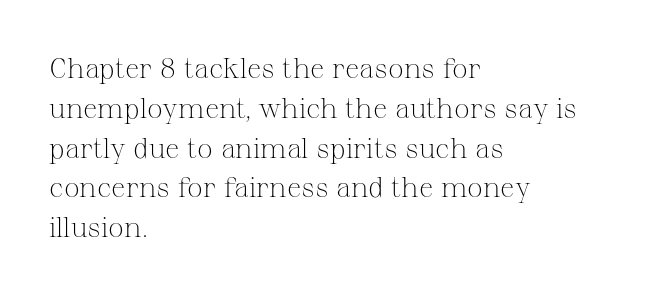
{"serif": "yes", "italic": "no", "bold": "no", "weight": "light", "width": "normal", "stroke_contrast": "medium", "x_height": "medium", "monospaced": "no", "underline": "no", "align": "left", "line_spacing": "normal", "line_spacing_ratio": 1.42, "letter_spacing": "normal", "letter_spacing_em": 0.0, "glyph_px": 28}
